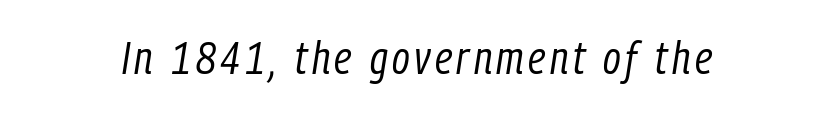
The image shows 45 px regular-weight, condensed type, italic (leaning right); set not underlined; low stroke contrast and a medium x-height.
